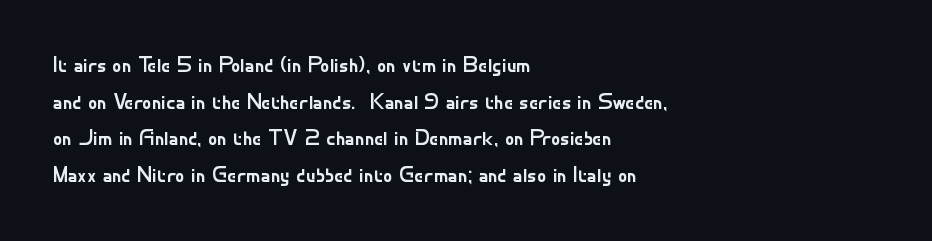
Q: Is the text bold? A: No.
Q: Is the text italic (slanted)? A: No, it is upright.
Q: Is the text underlined? A: No.
Q: How is the paragraph aligned? A: Left-aligned.
Q: Is the spacing between letters normal or unusually wide? A: Normal.
Q: Is the spacing between lines tight, normal or loose? A: Normal.
